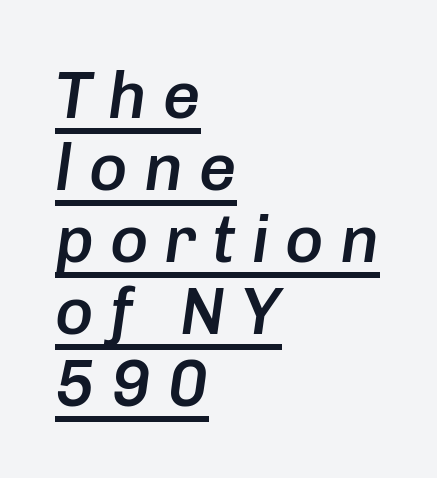
Tracking here is generous; glyphs stand well apart from one another. Character widths vary here, with narrow letters taking less room than wide ones. Moderately thickened strokes mark this as semibold type. A baseline rule has been typeset under these characters. In CSS terms this would be text-align: left.
